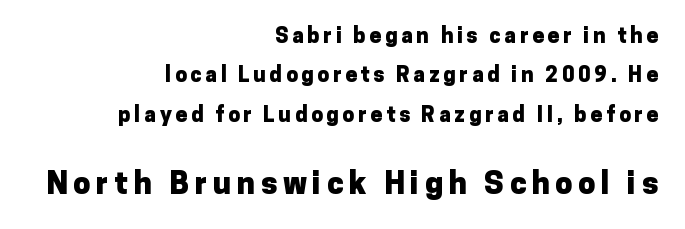
Does the lettering tilt? It doesn't — this is upright. Plenty of ink on the page — the face is bold. Caption: upper text group reduced, lower text group enlarged. Underline: absent. This rendering uses right alignment, leaving the left contour irregular. Looks like regular typesetting: each glyph gets only the width it needs.
